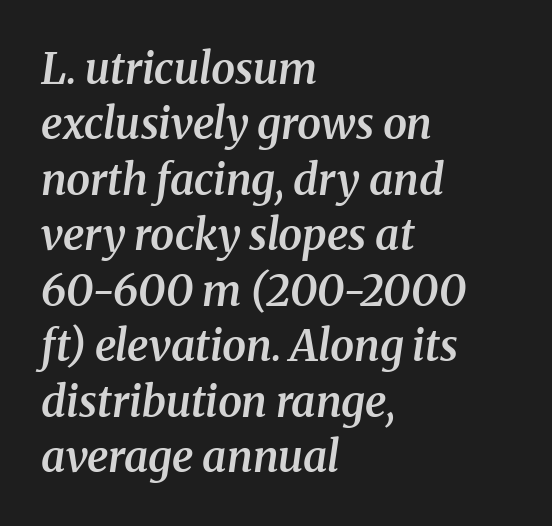
Q: Is the text bold? A: Semi-bold.
Q: Is the text italic (slanted)? A: Yes, it leans right by about 8 degrees.
Q: Is the typeface a serif or a sans-serif typeface? A: Serif.
Q: Is the text underlined? A: No.
Q: How is the paragraph aligned? A: Left-aligned.
Q: Is the spacing between letters normal or unusually wide? A: Normal.
Q: Is the spacing between lines tight, normal or loose? A: Normal.
Q: Width (condensed, normal, or wide)? A: Normal.
Q: Stroke contrast? A: Medium.
Q: x-height? A: Medium.
Q: Monospaced? A: No.
